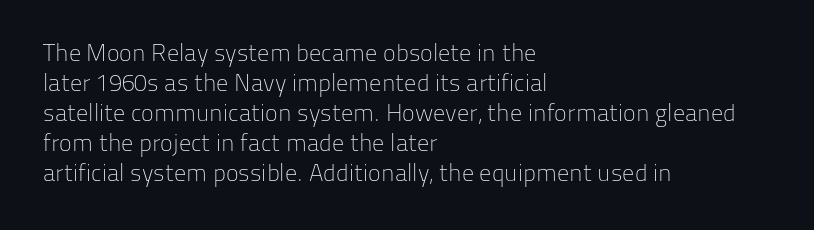
Q: Is the text bold? A: No.
Q: Is the text italic (slanted)? A: No, it is upright.
Q: Is the text underlined? A: No.
Q: How is the paragraph aligned? A: Left-aligned.
Q: Is the spacing between letters normal or unusually wide? A: Normal.
Q: Is the spacing between lines tight, normal or loose? A: Normal.
